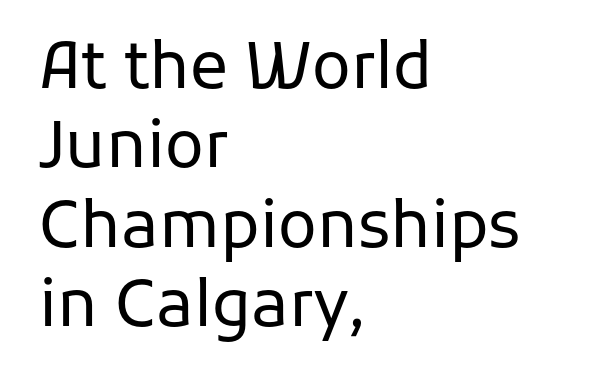
{"serif": "no", "italic": "no", "bold": "no", "weight": "regular", "width": "normal", "stroke_contrast": "low", "x_height": "medium", "monospaced": "no", "underline": "no", "align": "left", "line_spacing_ratio": 1.24, "letter_spacing": "normal", "letter_spacing_em": 0.0, "glyph_px": 64}
